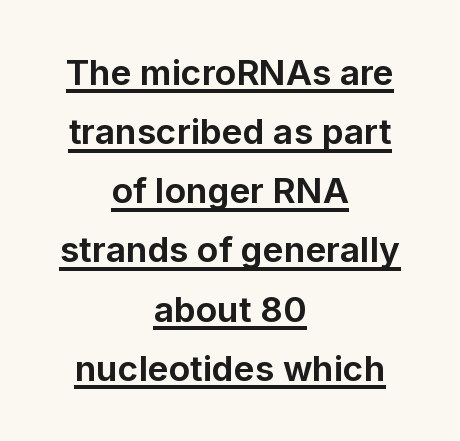
Classification — sans serif. Looks like regular typesetting: each glyph gets only the width it needs. Both edges are ragged and mirror each other, which tells us the setting is centered. Emphasis is given by a line drawn under the lettering. Short note: letters normally spaced. Vertically, the passage feels balanced, rows spaced as you'd expect.
